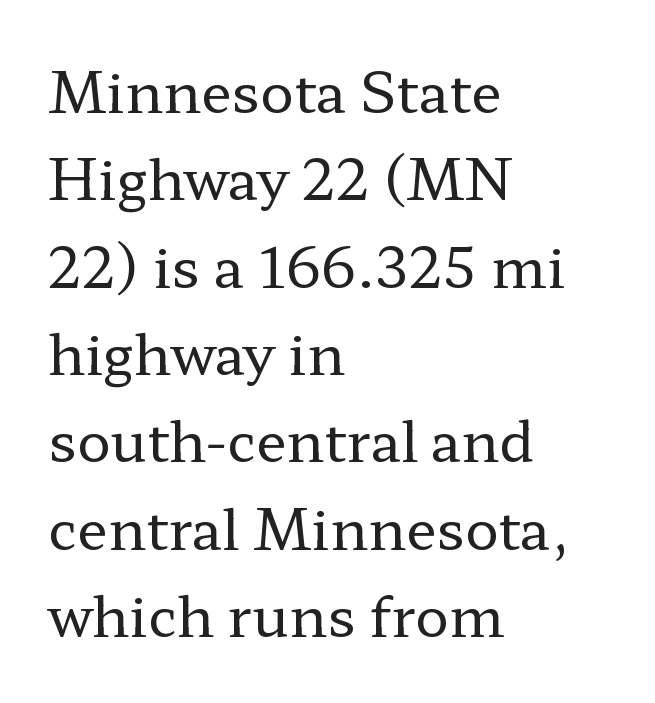
The image shows 56 px regular-weight, wide serif type, upright; set left-aligned, normal line spacing (1.56x), normal letter spacing, not underlined; low stroke contrast and a medium x-height.
